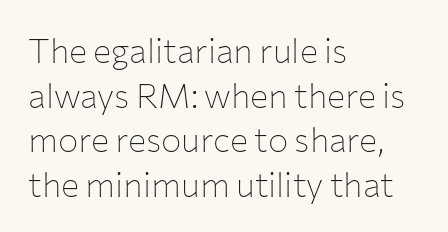
The image shows 34 px thin sans-serif type, upright; set left-aligned, normal line spacing (1.31x), normal letter spacing, not underlined; low stroke contrast and a medium x-height.
